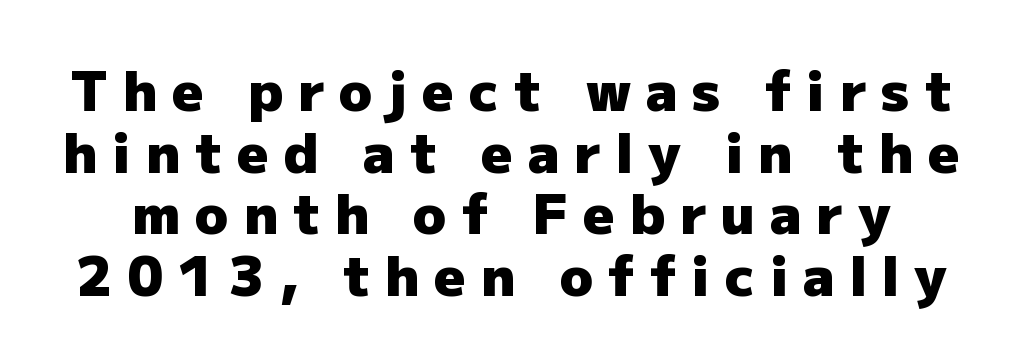
The image shows 55 px heavy sans-serif type, upright; set tight line spacing (1.12x), unusually wide letter spacing (+0.27 em), not underlined; low stroke contrast and a medium x-height.
